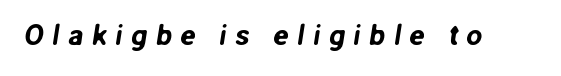
The image shows 29 px sans-serif type; set unusually wide letter spacing (+0.28 em), not underlined; low stroke contrast and a medium x-height.
